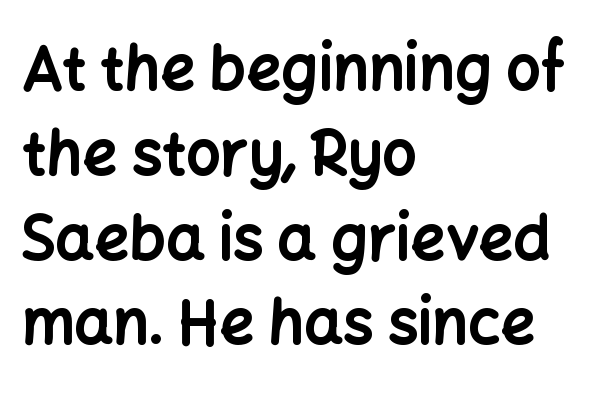
{"serif": "no", "italic": "no", "bold": "yes", "weight": "bold", "width": "normal", "stroke_contrast": "low", "x_height": "medium", "monospaced": "no", "underline": "no", "align": "left", "line_spacing": "normal", "line_spacing_ratio": 1.39, "letter_spacing": "normal", "letter_spacing_em": 0.0, "glyph_px": 61}
